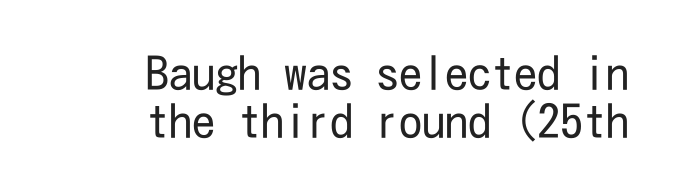
The image shows 46 px regular-weight, condensed sans-serif type, upright; set right-aligned, tight line spacing (1.05x), normal letter spacing, not underlined; low stroke contrast and a medium x-height.
